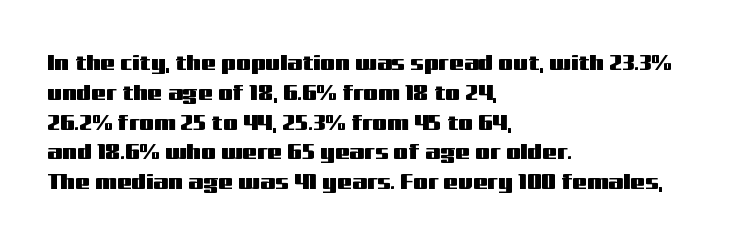
Which margin do the lines hug? The left one — the right edge is uneven. The letters stand upright; this is a roman face. Any mark beneath the type? The region is blank. The space between consecutive lines is moderate. No extra tracking has been applied to these lines.
